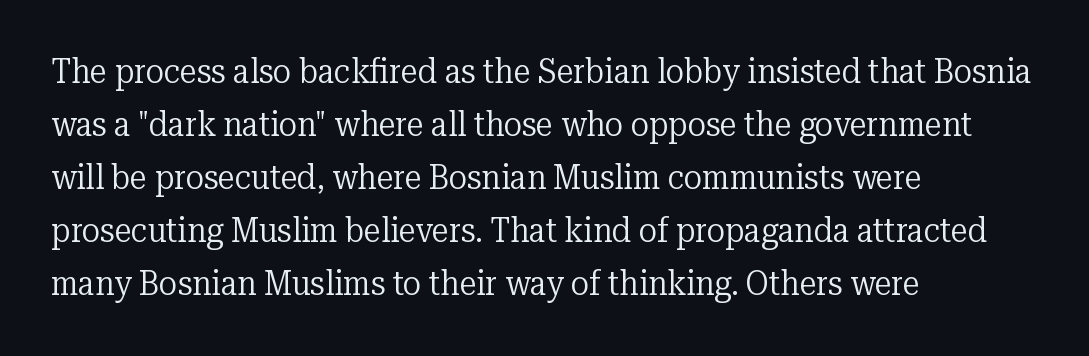
{"serif": "yes", "italic": "no", "bold": "no", "weight": "regular", "width": "normal", "stroke_contrast": "low", "x_height": "medium", "monospaced": "no", "underline": "no", "align": "left", "line_spacing": "normal", "line_spacing_ratio": 1.56, "letter_spacing": "normal", "letter_spacing_em": 0.0, "glyph_px": 34}
